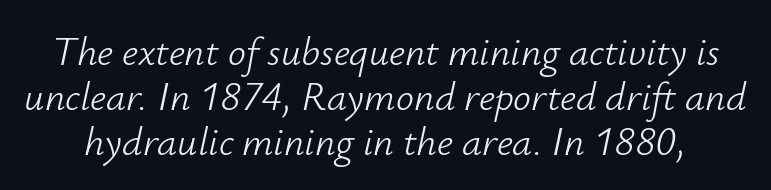
{"italic": "yes", "lean": "right", "slant_degrees": 12, "bold": "no", "weight": "light", "width": "normal", "stroke_contrast": "low", "x_height": "small", "monospaced": "no", "underline": "no", "line_spacing": "tight", "line_spacing_ratio": 1.13, "letter_spacing": "normal", "letter_spacing_em": 0.0, "glyph_px": 40}
